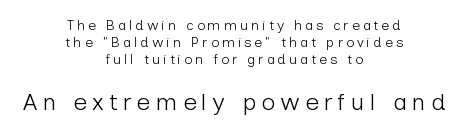
{"italic": "no", "bold": "no", "underline": "no", "align": "center", "line_spacing_ratio": 1.23, "letter_spacing": "wide", "letter_spacing_em": 0.21, "larger_block": "second", "size_ratio": 1.71, "glyph_px": 24}
